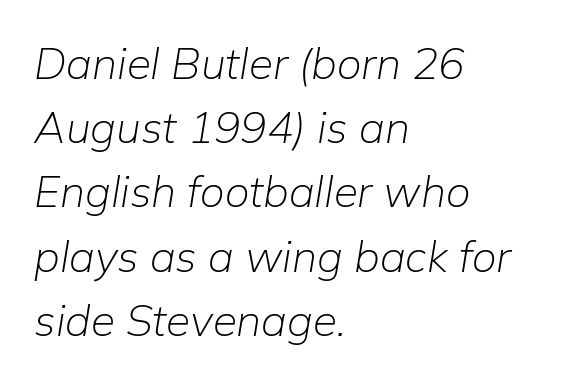
Q: Is the text bold? A: No.
Q: Is the text italic (slanted)? A: Yes, it leans right by about 9 degrees.
Q: Is the text underlined? A: No.
Q: How is the paragraph aligned? A: Left-aligned.
Q: Is the spacing between letters normal or unusually wide? A: Normal.
Q: Is the spacing between lines tight, normal or loose? A: Normal.
Q: Width (condensed, normal, or wide)? A: Normal.
Q: Stroke contrast? A: Low.
Q: x-height? A: Medium.
Q: Monospaced? A: No.
